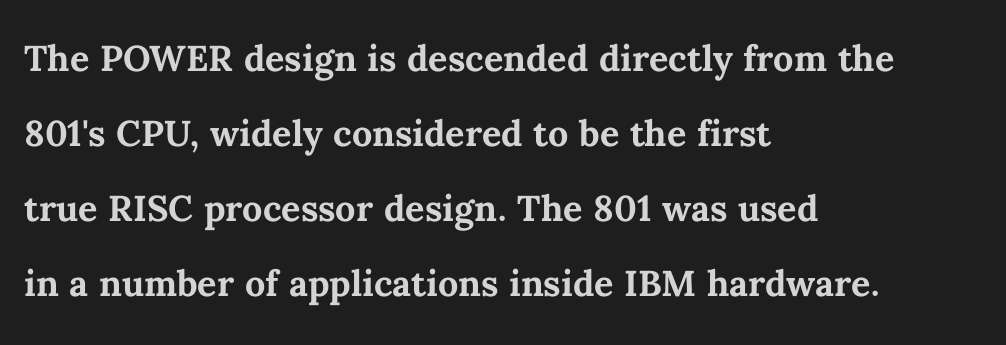
Q: Is the text bold? A: Yes.
Q: Is the text italic (slanted)? A: No, it is upright.
Q: Is the text underlined? A: No.
Q: How is the paragraph aligned? A: Left-aligned.
Q: Is the spacing between letters normal or unusually wide? A: Normal.
Q: Is the spacing between lines tight, normal or loose? A: Normal.
Q: Width (condensed, normal, or wide)? A: Normal.
Q: Stroke contrast? A: Medium.
Q: x-height? A: Medium.
Q: Monospaced? A: No.
